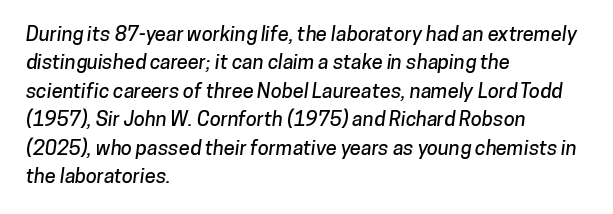
If you measured baseline to baseline, you'd find a middling distance. How are the letters spaced? Ordinarily, with no added tracking. Nobody drew a line under any word here. This rendering uses left alignment, leaving the right contour irregular.
